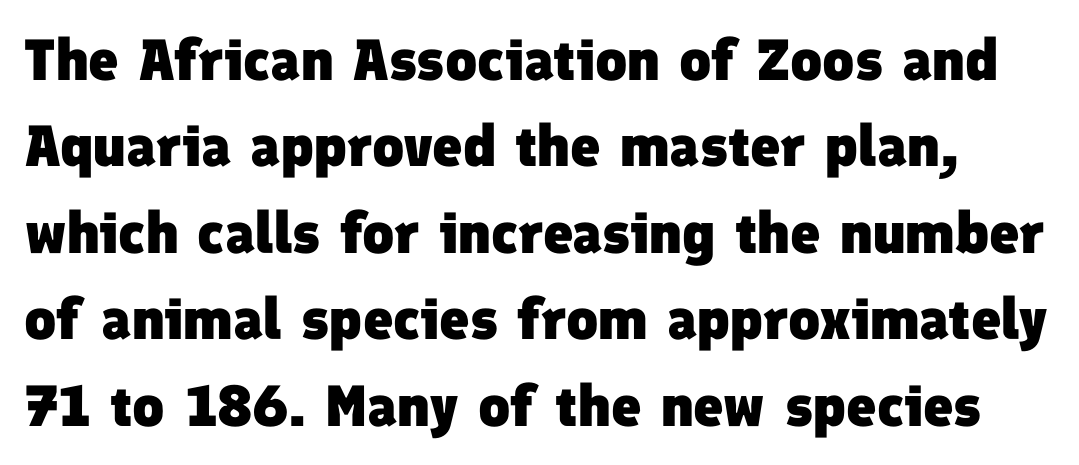
A typesetter would label this face a sans. Has an underline been added? It has not. Strokes here are thick enough to call this a true bold. Is this a fixed-width face? No — the glyphs have proportional, varying widths.
